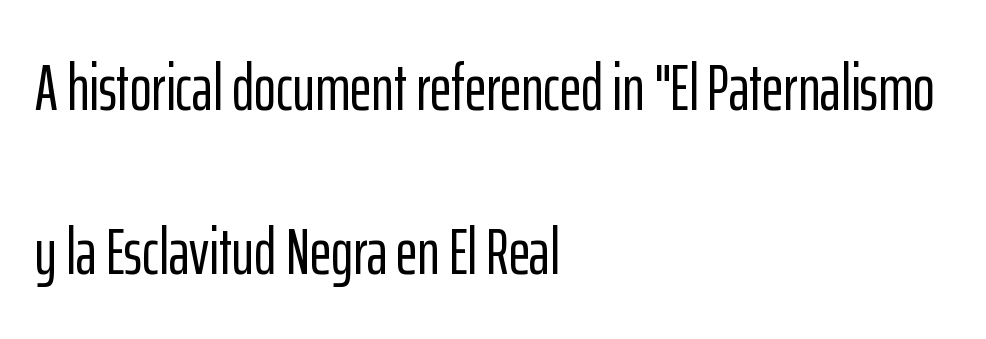
{"serif": "no", "italic": "no", "width": "condensed", "stroke_contrast": "low", "x_height": "medium", "monospaced": "no", "underline": "no", "align": "left", "line_spacing": "loose", "line_spacing_ratio": 2.49, "letter_spacing": "normal", "letter_spacing_em": 0.0, "glyph_px": 66}
